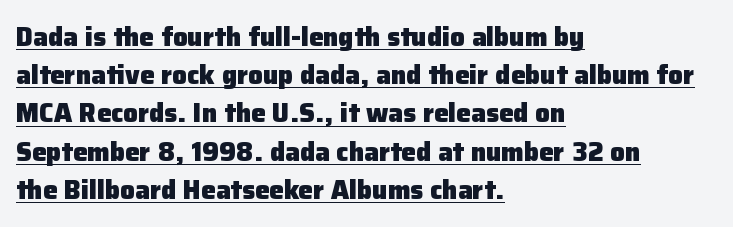
Q: Is the text bold? A: Yes.
Q: Is the text italic (slanted)? A: No, it is upright.
Q: Is the text underlined? A: Yes.
Q: How is the paragraph aligned? A: Left-aligned.
Q: Is the spacing between letters normal or unusually wide? A: Normal.
Q: Is the spacing between lines tight, normal or loose? A: Normal.
